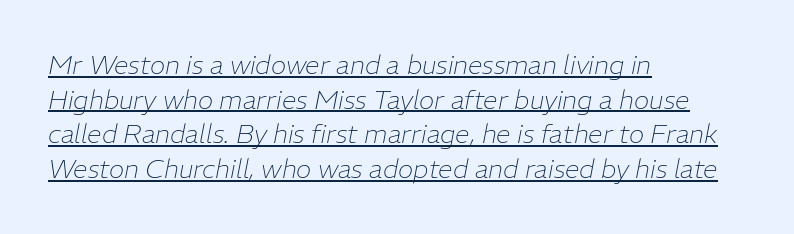
{"italic": "yes", "lean": "right", "slant_degrees": 11, "bold": "no", "underline": "yes", "align": "left", "line_spacing": "normal", "line_spacing_ratio": 1.33, "letter_spacing": "normal", "letter_spacing_em": 0.0, "glyph_px": 26}
